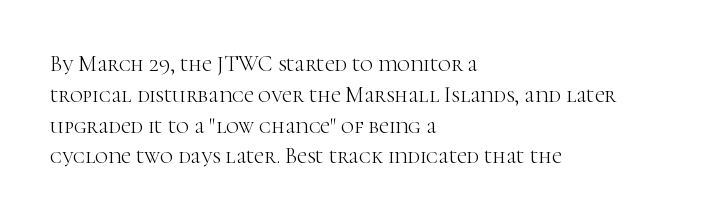
{"italic": "no", "bold": "no", "underline": "no", "align": "left", "line_spacing": "normal", "line_spacing_ratio": 1.4, "letter_spacing": "normal", "letter_spacing_em": 0.0, "glyph_px": 22}
